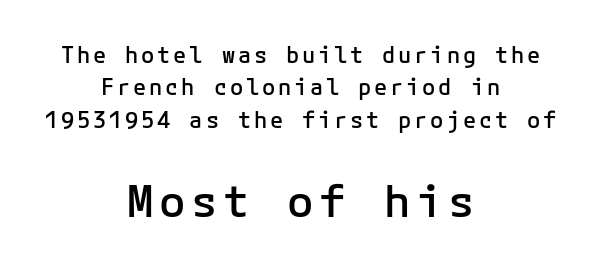
Posture: straight, roman, zero tilt. Moderately thickened strokes mark this as semibold type. The lines are quadded center. If you squint, the bottom block still reads clearly — it's the larger of the two.
